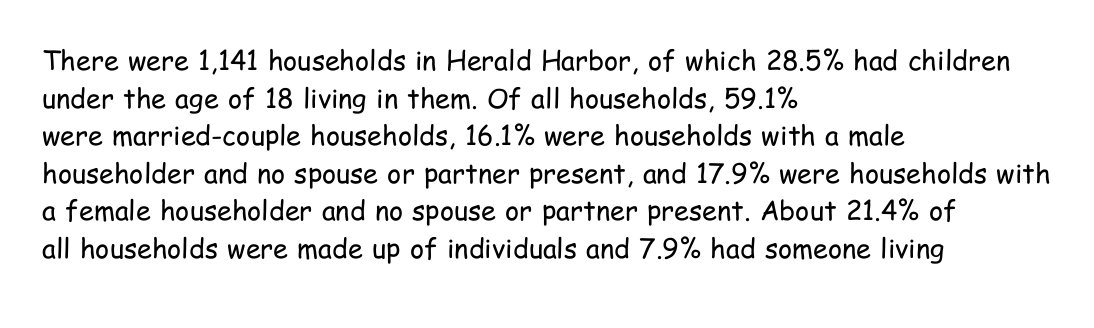
{"italic": "no", "bold": "no", "underline": "no", "align": "left", "line_spacing": "normal", "line_spacing_ratio": 1.39, "letter_spacing": "normal", "letter_spacing_em": 0.0, "glyph_px": 27}
